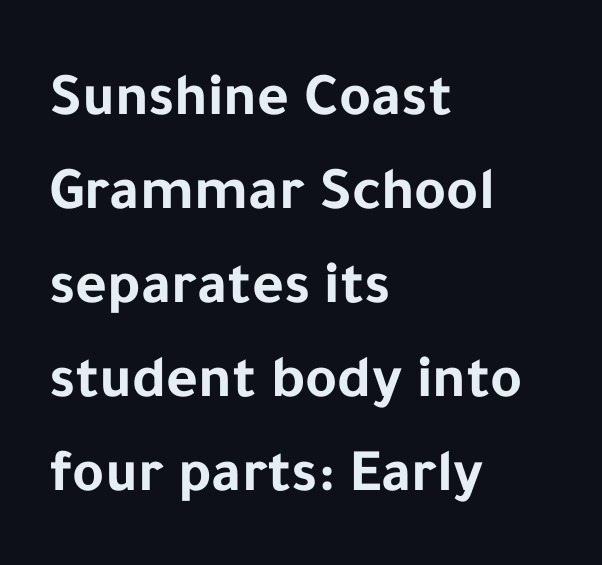
The image shows 61 px bold sans-serif type, upright; set left-aligned, normal line spacing (1.54x), normal letter spacing, not underlined; low stroke contrast and a medium x-height.
